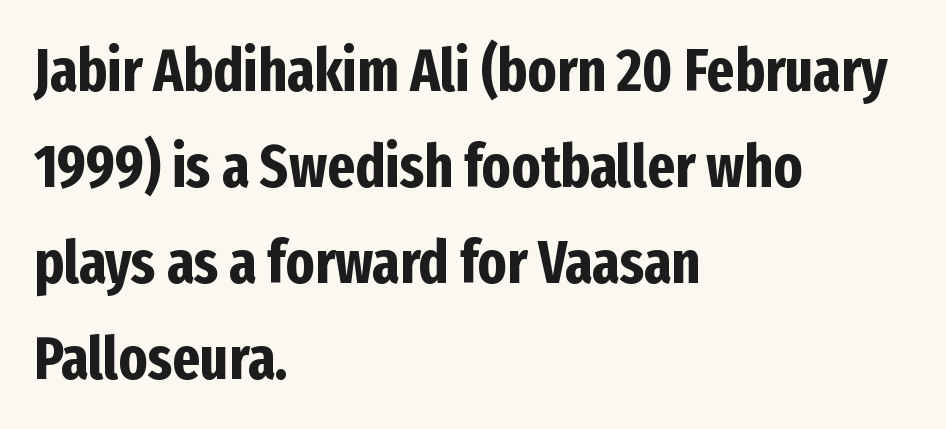
{"serif": "no", "italic": "no", "bold": "yes", "weight": "bold", "width": "condensed", "stroke_contrast": "low", "x_height": "medium", "monospaced": "no", "underline": "no", "align": "left", "line_spacing": "normal", "line_spacing_ratio": 1.6, "letter_spacing": "normal", "letter_spacing_em": 0.0, "glyph_px": 60}
